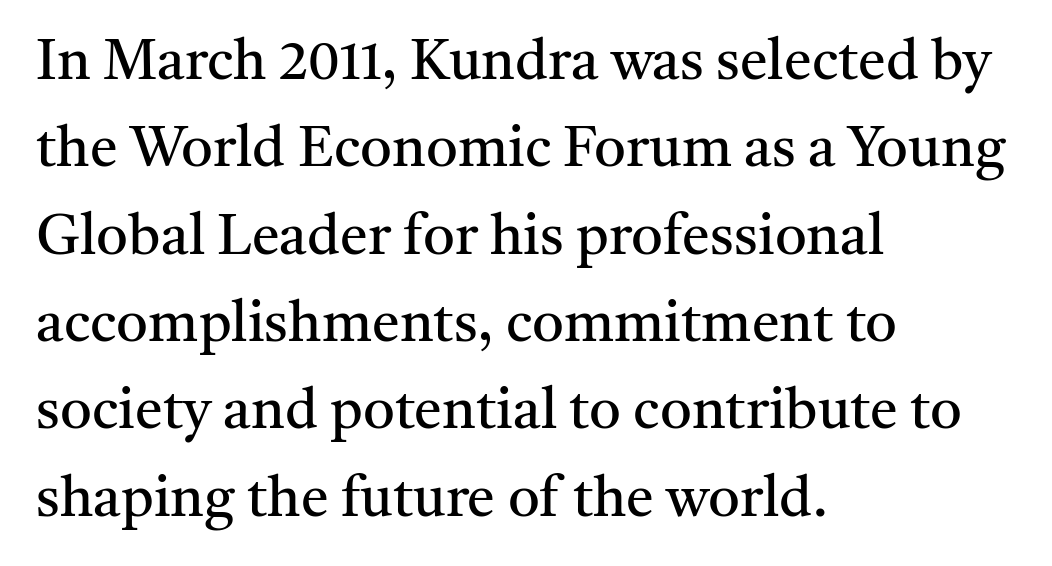
{"serif": "yes", "italic": "no", "bold": "no", "weight": "regular", "width": "normal", "stroke_contrast": "medium", "x_height": "medium", "monospaced": "no", "underline": "no", "align": "left", "line_spacing": "normal", "line_spacing_ratio": 1.56, "letter_spacing": "normal", "letter_spacing_em": 0.0, "glyph_px": 56}
